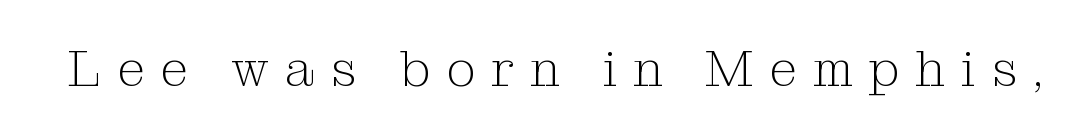
{"serif": "yes", "italic": "no", "bold": "no", "weight": "light", "width": "normal", "stroke_contrast": "medium", "x_height": "medium", "monospaced": "no", "underline": "no", "letter_spacing": "wide", "letter_spacing_em": 0.31, "glyph_px": 51}
